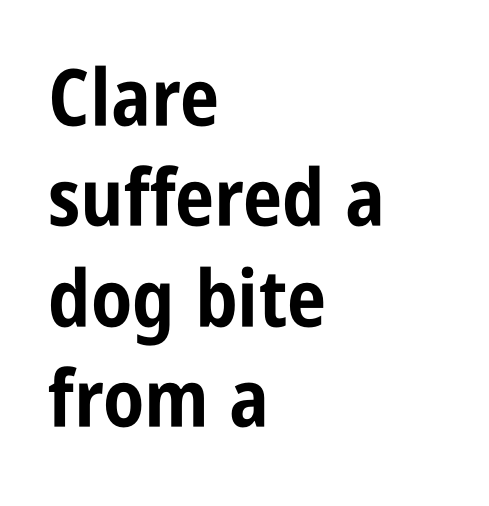
{"serif": "no", "italic": "no", "bold": "yes", "weight": "bold", "width": "condensed", "stroke_contrast": "low", "x_height": "large", "monospaced": "no", "underline": "no", "align": "left", "line_spacing": "normal", "line_spacing_ratio": 1.27, "letter_spacing": "normal", "letter_spacing_em": 0.0, "glyph_px": 79}
